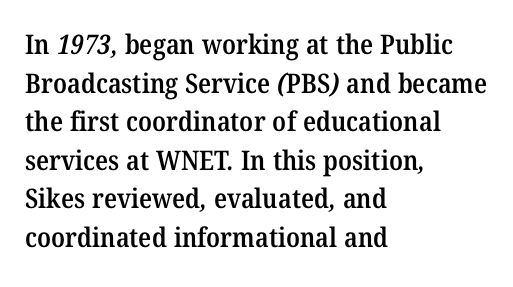
{"bold": "semi", "underline": "no", "align": "left", "line_spacing": "normal", "line_spacing_ratio": 1.43, "letter_spacing": "normal", "letter_spacing_em": 0.0, "glyph_px": 27}
